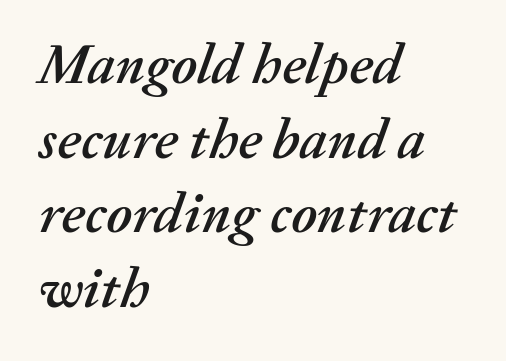
The image shows 57 px text type, italic (leaning right); set left-aligned, normal line spacing (1.31x), normal letter spacing, not underlined; medium stroke contrast and a medium x-height.
